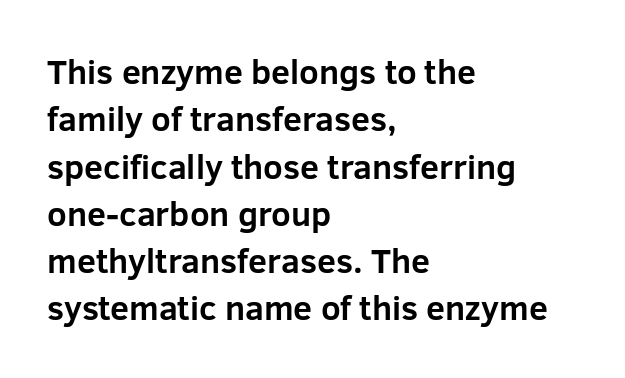
The lines are quadded left. Lines of text with bare space underneath. This rendering leaves character spacing at its baseline value. Ordinary non-slanted type is in use. I'd call this a sans setting — the letters go barefoot.
